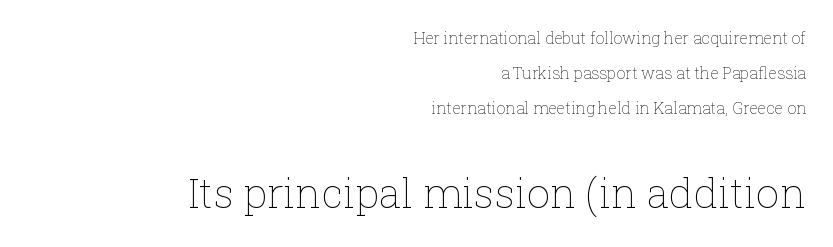
The image shows 41 px thin type, upright; set right-aligned, loose line spacing (2.19x), normal letter spacing, not underlined; the second (bottom) block is 2.56x larger; low stroke contrast and a medium x-height.
